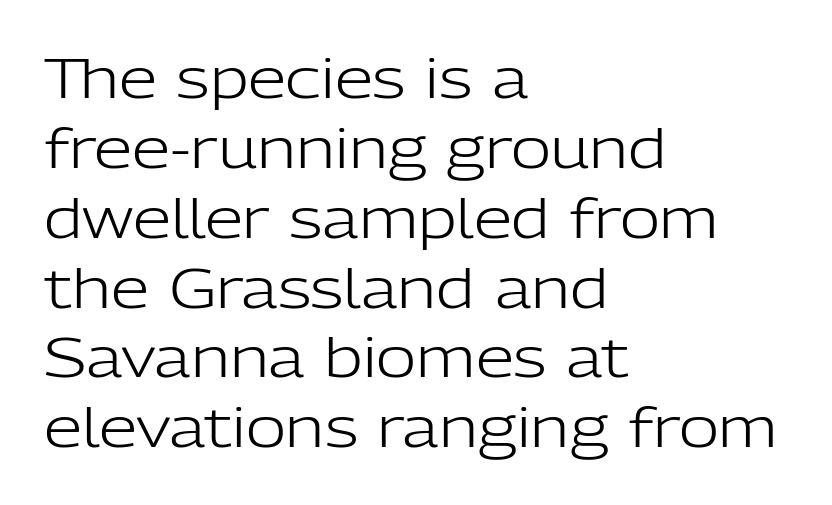
Anything drawn beneath the words? Only blank space. The type is set solid horizontally, with unmodified tracking. Notice how the passage keeps a crisp vertical edge on the left only. Style check: upright.
